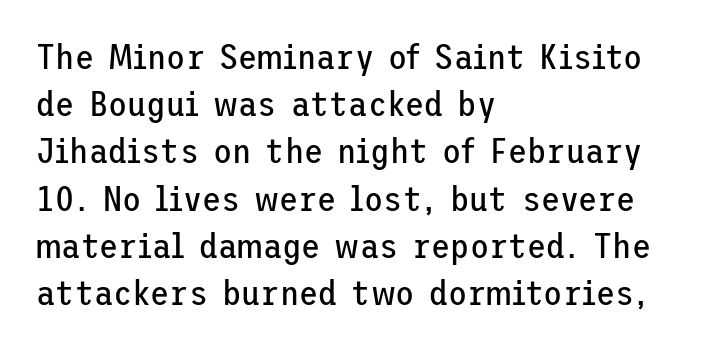
The image shows 35 px regular-weight sans-serif type, upright; set left-aligned, normal line spacing (1.35x), normal letter spacing, not underlined; low stroke contrast and a medium x-height.
